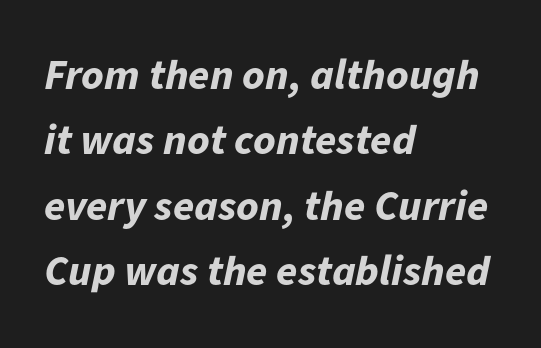
The image shows 43 px bold type, italic (leaning right); set left-aligned, normal line spacing (1.52x), normal letter spacing, not underlined; low stroke contrast and a medium x-height.
